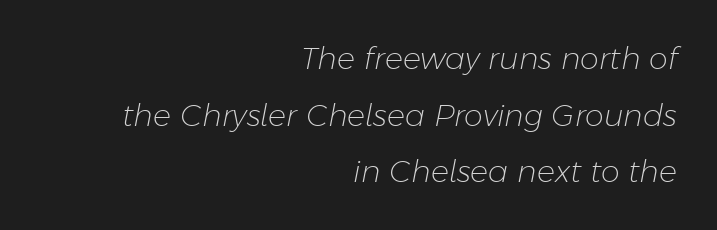
The image shows 30 px light type, italic (leaning right); set right-aligned, line spacing 1.89x, normal letter spacing, not underlined; low stroke contrast and a medium x-height.
